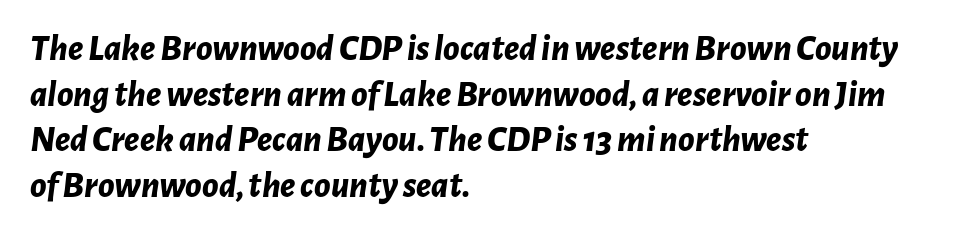
{"italic": "yes", "lean": "right", "slant_degrees": 7, "bold": "yes", "weight": "bold", "width": "normal", "stroke_contrast": "low", "x_height": "medium", "monospaced": "no", "underline": "no", "align": "left", "line_spacing_ratio": 1.23, "letter_spacing": "normal", "letter_spacing_em": 0.0, "glyph_px": 37}
